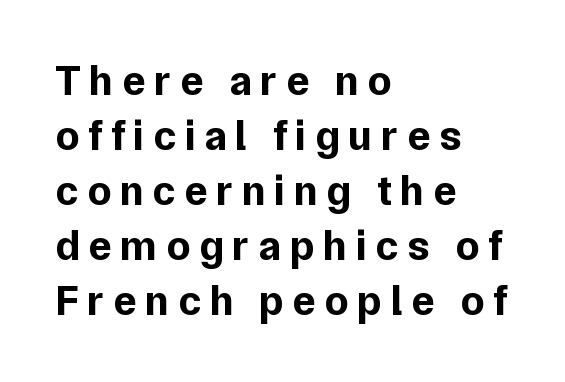
Descenders hang freely into open space. Vertically, the passage feels balanced, rows spaced as you'd expect. Does extra space separate the letters? Yes, quite a lot of it. A typesetter would call this proportional, since set widths differ per character.
